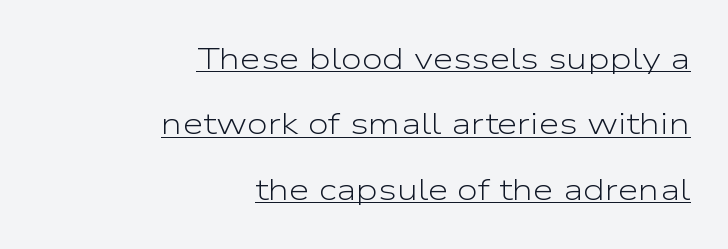
The image shows 30 px light, wide sans-serif type, upright; set right-aligned, loose line spacing (2.18x), normal letter spacing, underlined; low stroke contrast and a medium x-height.
